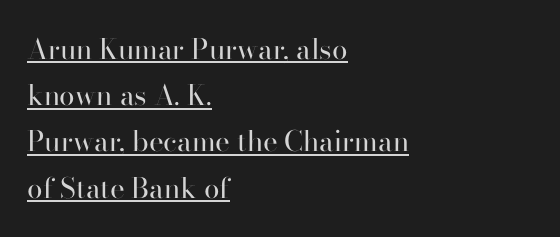
{"serif": "yes", "italic": "no", "bold": "no", "weight": "regular", "width": "normal", "stroke_contrast": "high", "x_height": "small", "monospaced": "no", "underline": "yes", "align": "left", "line_spacing": "normal", "line_spacing_ratio": 1.65, "letter_spacing": "normal", "letter_spacing_em": 0.0, "glyph_px": 28}
